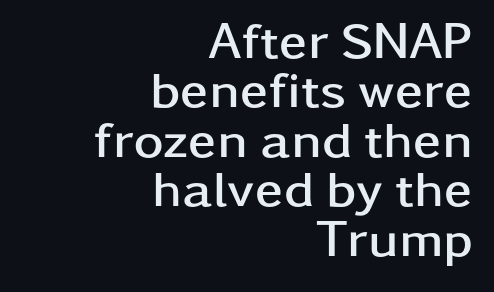
The image shows 51 px semibold, wide sans-serif type, upright; set right-aligned, tight line spacing (0.97x), normal letter spacing, not underlined; low stroke contrast and a medium x-height.
